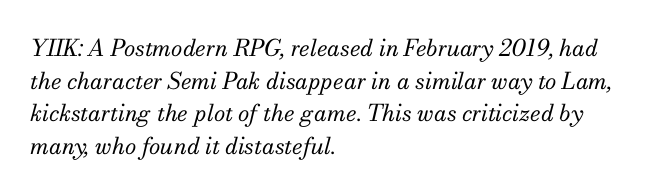
{"italic": "yes", "lean": "right", "slant_degrees": 13, "bold": "no", "underline": "no", "align": "left", "line_spacing": "normal", "line_spacing_ratio": 1.42, "letter_spacing": "normal", "letter_spacing_em": 0.0, "glyph_px": 23}
